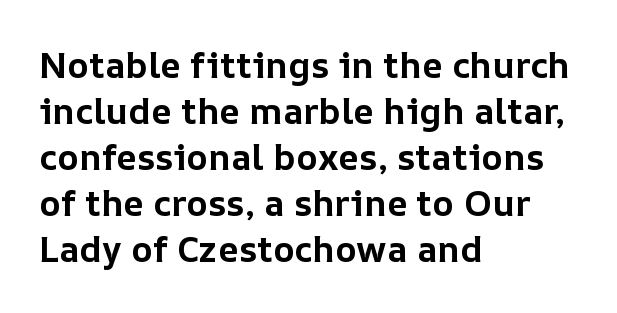
Q: Is the text bold? A: Yes.
Q: Is the text italic (slanted)? A: No, it is upright.
Q: Is the text underlined? A: No.
Q: How is the paragraph aligned? A: Left-aligned.
Q: Is the spacing between letters normal or unusually wide? A: Normal.
Q: Is the spacing between lines tight, normal or loose? A: Normal.
Q: Width (condensed, normal, or wide)? A: Normal.
Q: Stroke contrast? A: Low.
Q: x-height? A: Medium.
Q: Monospaced? A: No.
